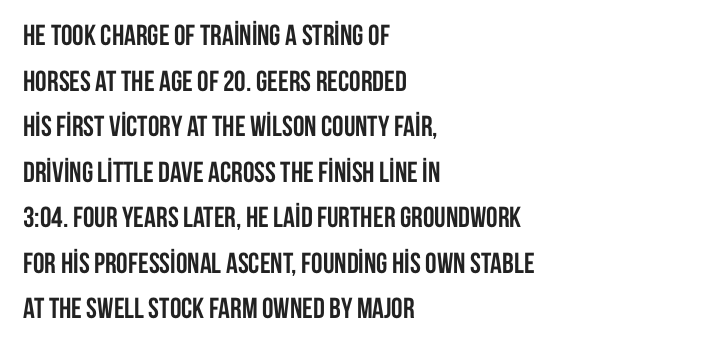
The image shows 29 px semibold, condensed sans-serif type, upright; set left-aligned, normal line spacing (1.57x), normal letter spacing, not underlined; low stroke contrast and a large x-height.
